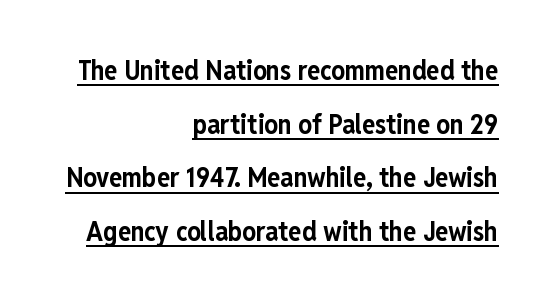
Q: Is the text bold? A: Yes.
Q: Is the text italic (slanted)? A: No, it is upright.
Q: Is the text underlined? A: Yes.
Q: How is the paragraph aligned? A: Right-aligned.
Q: Is the spacing between letters normal or unusually wide? A: Normal.
Q: Is the spacing between lines tight, normal or loose? A: Loose.
